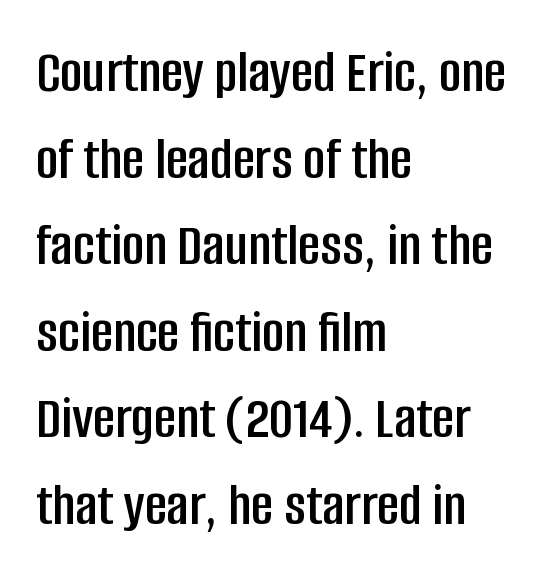
The image shows 61 px condensed sans-serif type, upright; set left-aligned, normal line spacing (1.42x), normal letter spacing, not underlined; low stroke contrast and a large x-height.
